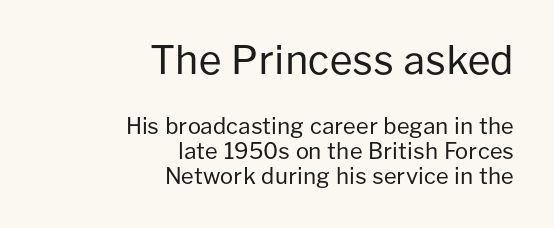
{"serif": "no", "italic": "no", "bold": "no", "weight": "regular", "width": "normal", "stroke_contrast": "low", "x_height": "medium", "monospaced": "no", "underline": "no", "align": "right", "line_spacing": "tight", "line_spacing_ratio": 1.13, "letter_spacing": "normal", "letter_spacing_em": 0.0, "larger_block": "first", "size_ratio": 1.77, "glyph_px": 39}
